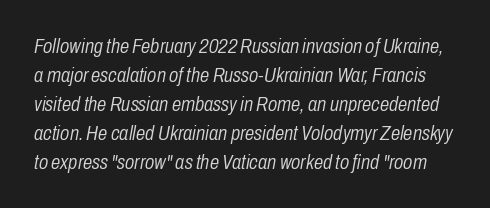
The image shows 21 px text type, italic (leaning right); set normal line spacing (1.38x), normal letter spacing, not underlined.
